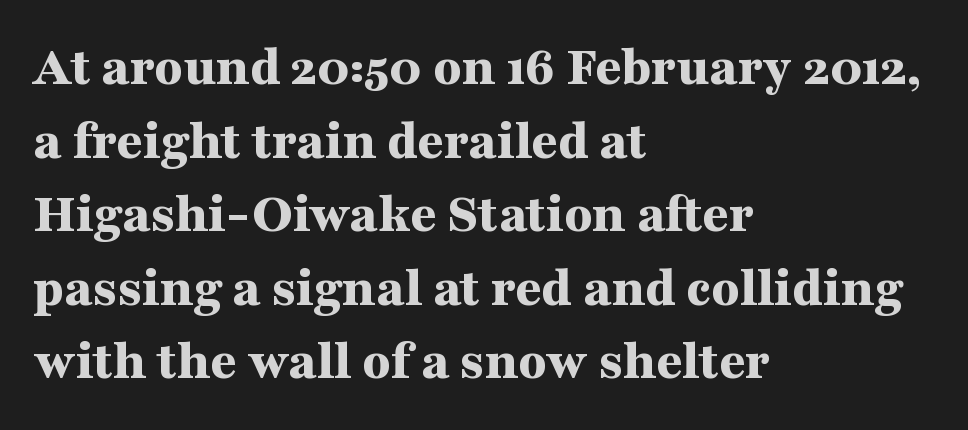
Q: Is the text bold? A: Yes.
Q: Is the text italic (slanted)? A: No, it is upright.
Q: Is the typeface a serif or a sans-serif typeface? A: Serif.
Q: Is the text underlined? A: No.
Q: How is the paragraph aligned? A: Left-aligned.
Q: Is the spacing between letters normal or unusually wide? A: Normal.
Q: Is the spacing between lines tight, normal or loose? A: Normal.
Q: Width (condensed, normal, or wide)? A: Wide.
Q: Stroke contrast? A: Medium.
Q: x-height? A: Medium.
Q: Monospaced? A: No.
